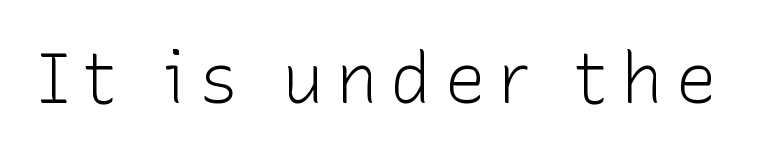
Looks like regular typesetting: each glyph gets only the width it needs. The passage shown is typeset with a sans-serif family. Glance below the letters and you will spot only blank space. The letters look calm and open, with moderate or lighter stems. Style check: upright.
